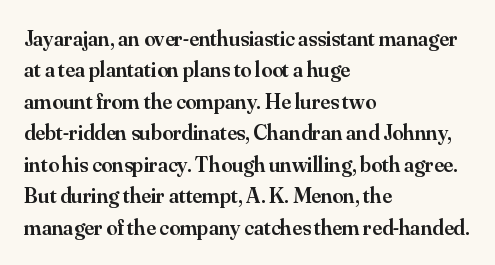
Q: Is the text bold? A: Semi-bold.
Q: Is the text italic (slanted)? A: No, it is upright.
Q: Is the text underlined? A: No.
Q: How is the paragraph aligned? A: Left-aligned.
Q: Is the spacing between letters normal or unusually wide? A: Normal.
Q: Is the spacing between lines tight, normal or loose? A: Normal.
